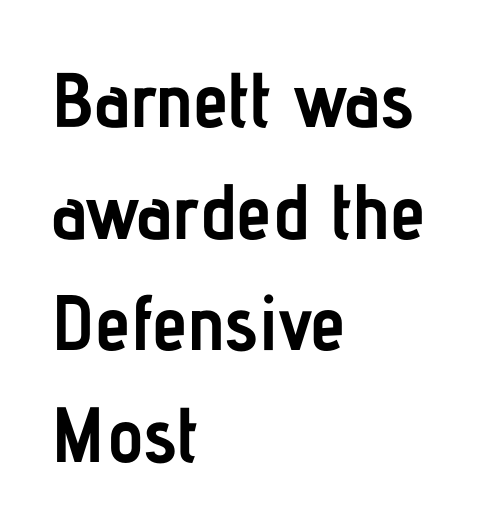
The image shows 78 px semibold, condensed sans-serif type, upright; set left-aligned, normal line spacing (1.43x), normal letter spacing, not underlined; low stroke contrast and a medium x-height.
